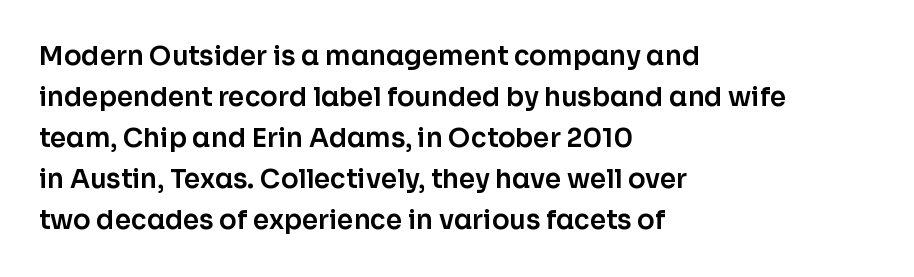
The image shows 26 px text type, upright; set left-aligned, normal line spacing (1.58x), normal letter spacing, not underlined.
